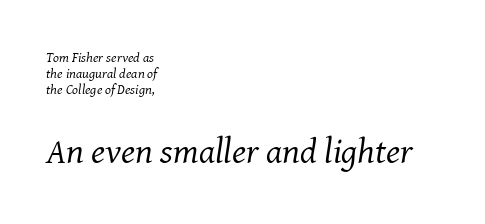
The image shows 36 px regular-weight serif type, italic (leaning right); set left-aligned, tight line spacing (1.15x), normal letter spacing, not underlined; the second (bottom) block is 2.57x larger; medium stroke contrast and a medium x-height.
